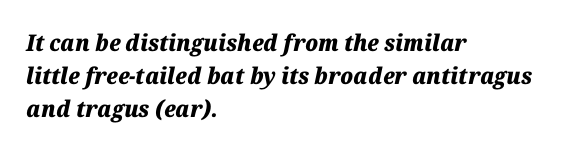
{"italic": "yes", "lean": "right", "slant_degrees": 12, "bold": "yes", "underline": "no", "align": "left", "line_spacing": "normal", "line_spacing_ratio": 1.43, "letter_spacing": "normal", "letter_spacing_em": 0.0, "glyph_px": 23}
